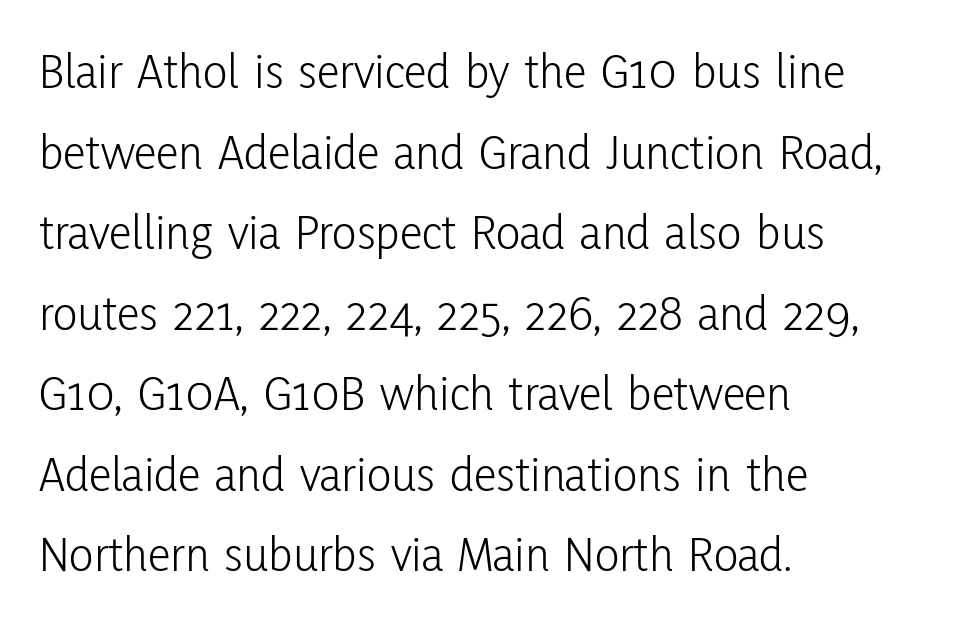
The image shows 51 px light, condensed sans-serif type, upright; set left-aligned, normal line spacing (1.58x), normal letter spacing, not underlined; low stroke contrast and a medium x-height.
